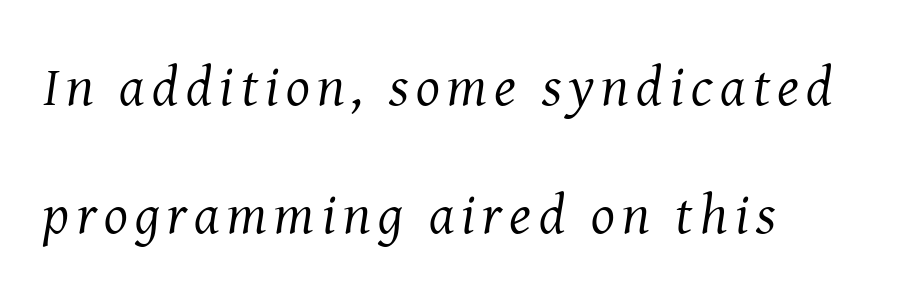
The font's italic variant was chosen for this text. Whoever set this chose breathing room over compactness in the vertical rhythm. Stroke terminals: seriffed. The letters advance in unequal steps, a hallmark of proportional type. Stroke mass is kept to a normal reading level or below.
